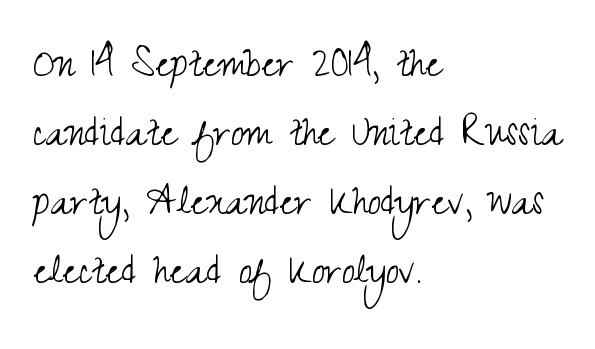
The image shows 47 px light, condensed sans-serif type, upright; set left-aligned, normal line spacing (1.47x), normal letter spacing, not underlined; medium stroke contrast and a small x-height.
